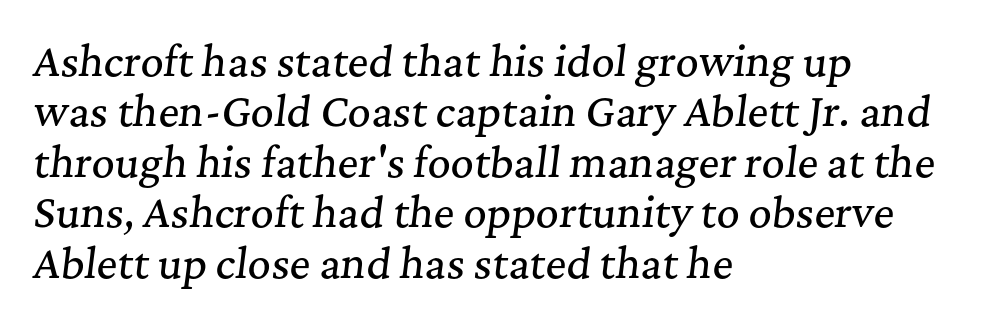
Q: Is the text italic (slanted)? A: Yes, it leans right by about 7 degrees.
Q: Is the typeface a serif or a sans-serif typeface? A: Serif.
Q: Is the text underlined? A: No.
Q: How is the paragraph aligned? A: Left-aligned.
Q: Is the spacing between letters normal or unusually wide? A: Normal.
Q: Is the spacing between lines tight, normal or loose? A: Normal.
Q: Width (condensed, normal, or wide)? A: Normal.
Q: Stroke contrast? A: Medium.
Q: x-height? A: Medium.
Q: Monospaced? A: No.
